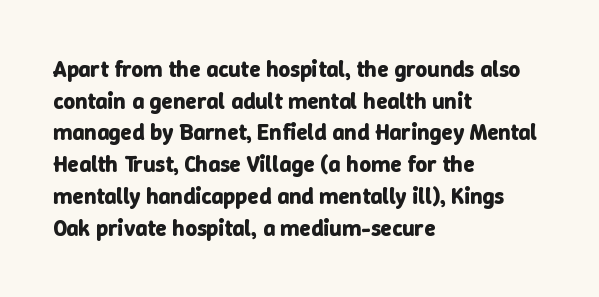
The image shows 23 px bold type, upright; set left-aligned, normal line spacing (1.38x), normal letter spacing, not underlined.
